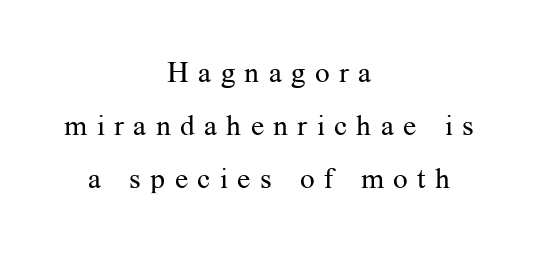
{"serif": "yes", "italic": "no", "bold": "no", "weight": "regular", "width": "normal", "stroke_contrast": "medium", "x_height": "medium", "monospaced": "no", "underline": "no", "align": "center", "line_spacing_ratio": 1.83, "letter_spacing": "wide", "letter_spacing_em": 0.32, "glyph_px": 29}
